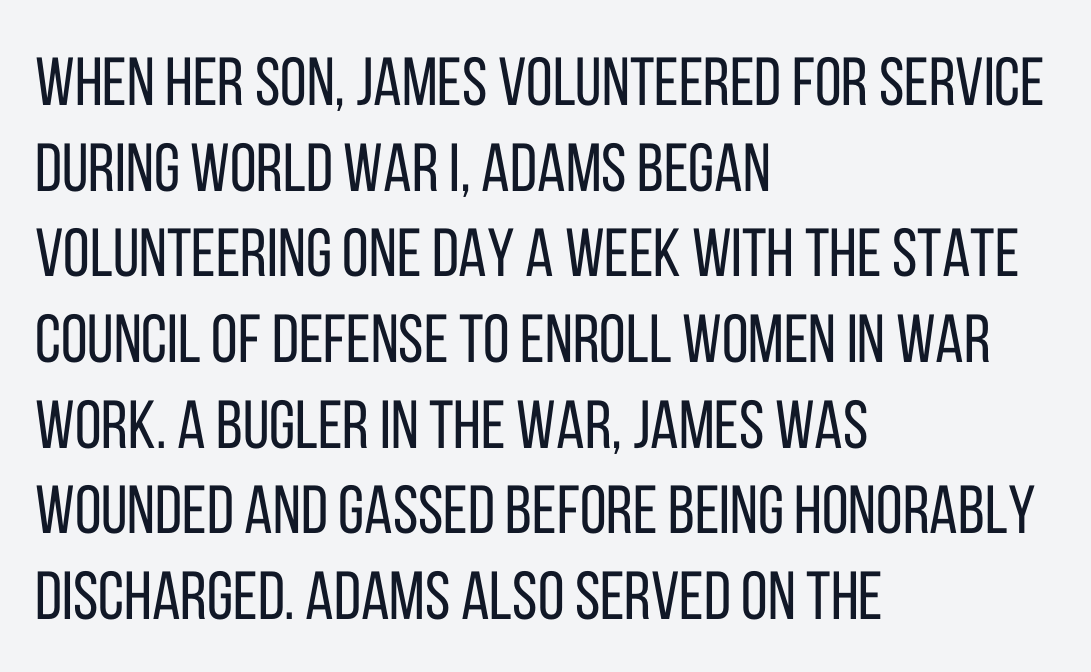
Q: Is the text bold? A: No.
Q: Is the text italic (slanted)? A: No, it is upright.
Q: Is the typeface a serif or a sans-serif typeface? A: Sans-serif.
Q: Is the text underlined? A: No.
Q: How is the paragraph aligned? A: Left-aligned.
Q: Is the spacing between letters normal or unusually wide? A: Normal.
Q: Is the spacing between lines tight, normal or loose? A: Normal.
Q: Width (condensed, normal, or wide)? A: Condensed.
Q: Stroke contrast? A: Low.
Q: x-height? A: Large.
Q: Monospaced? A: No.
